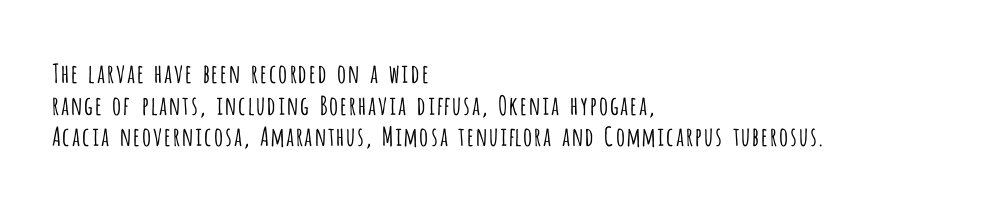
Q: Is the text bold? A: No.
Q: Is the text italic (slanted)? A: No, it is upright.
Q: Is the text underlined? A: No.
Q: How is the paragraph aligned? A: Left-aligned.
Q: Is the spacing between letters normal or unusually wide? A: Normal.
